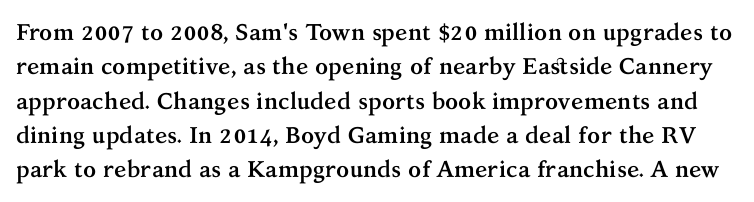
The image shows 23 px bold type, upright; set normal line spacing (1.49x), normal letter spacing, not underlined.
